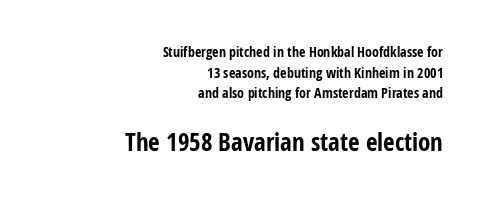
{"italic": "no", "bold": "yes", "underline": "no", "align": "right", "line_spacing": "normal", "line_spacing_ratio": 1.48, "letter_spacing": "normal", "letter_spacing_em": 0.0, "larger_block": "second", "size_ratio": 1.79, "glyph_px": 25}
